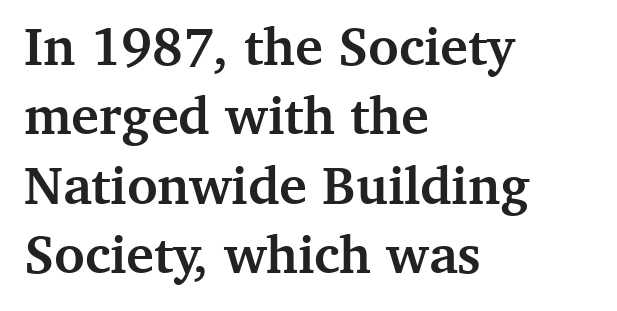
Q: Is the text bold? A: Yes.
Q: Is the text italic (slanted)? A: No, it is upright.
Q: Is the typeface a serif or a sans-serif typeface? A: Serif.
Q: Is the text underlined? A: No.
Q: How is the paragraph aligned? A: Left-aligned.
Q: Is the spacing between letters normal or unusually wide? A: Normal.
Q: Is the spacing between lines tight, normal or loose? A: Normal.
Q: Width (condensed, normal, or wide)? A: Normal.
Q: Stroke contrast? A: Medium.
Q: x-height? A: Medium.
Q: Monospaced? A: No.
